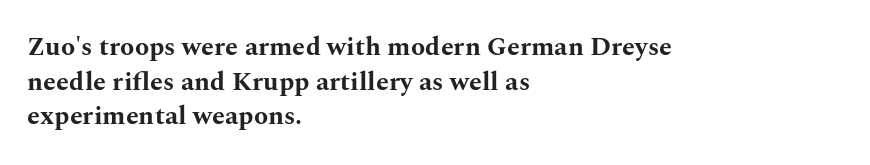
Do the letters lean? They stand straight. Standard letterfit; no display-style spreading of the glyphs. The strip under each line holds only bare page. The rendering anchors every line to the left-hand side. The glyphs have the mass of a bold cut. Quick note: interline space is typical.
